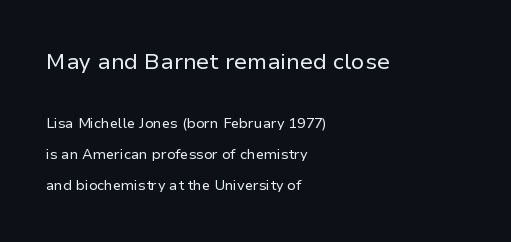
Every character sits straight up, as roman type does. What stands out about the letter spacing? Nothing — it is the standard amount. Leading is clearly above the norm, producing a sparse column. One-word summary of the alignment: left. This reads as an unemphasized weight, regular at the heaviest.
